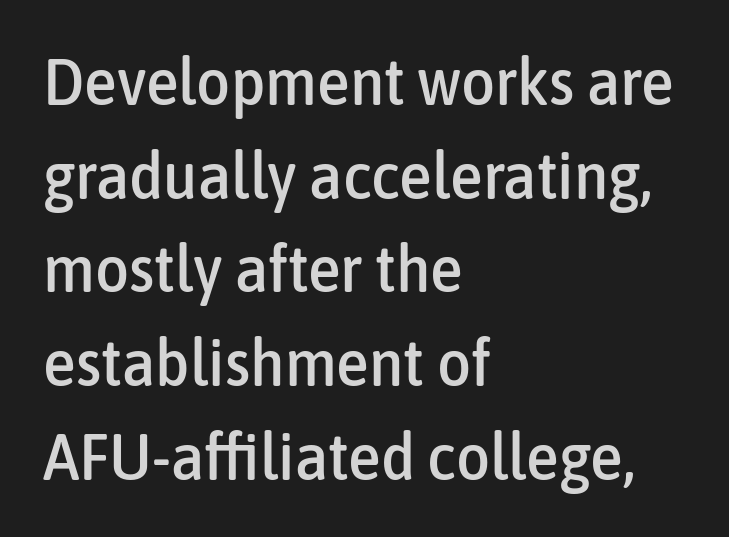
These lines are rendered in a variable-pitch font. Tall strokes in this sample are plumb rather than angled. Nobody drew a line under any word here. The rendering uses a moderate line-height, typical for paragraphs. Does extra space separate the letters? No, they use regular spacing. The typesetter chose a ragged-right arrangement here.
